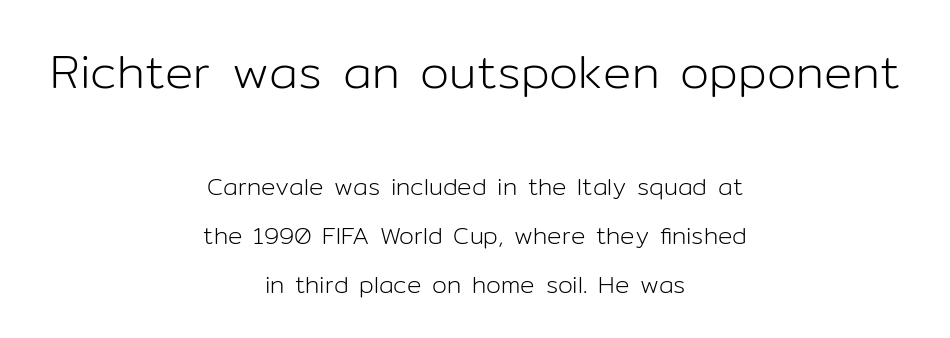
{"serif": "no", "italic": "no", "bold": "no", "weight": "light", "width": "normal", "stroke_contrast": "low", "x_height": "medium", "monospaced": "no", "underline": "no", "align": "center", "line_spacing": "loose", "line_spacing_ratio": 2.05, "letter_spacing": "normal", "letter_spacing_em": 0.0, "larger_block": "first", "size_ratio": 1.96, "glyph_px": 47}
